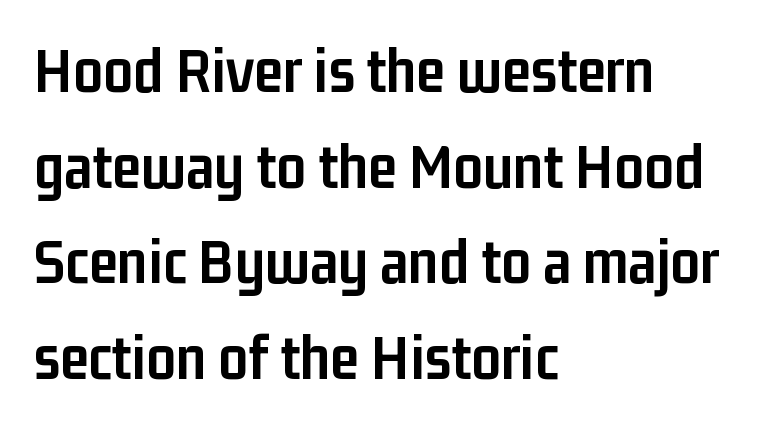
Q: Is the text bold? A: Yes.
Q: Is the text italic (slanted)? A: No, it is upright.
Q: Is the typeface a serif or a sans-serif typeface? A: Sans-serif.
Q: Is the text underlined? A: No.
Q: How is the paragraph aligned? A: Left-aligned.
Q: Is the spacing between letters normal or unusually wide? A: Normal.
Q: Is the spacing between lines tight, normal or loose? A: Normal.
Q: Width (condensed, normal, or wide)? A: Condensed.
Q: Stroke contrast? A: Low.
Q: x-height? A: Medium.
Q: Monospaced? A: No.
